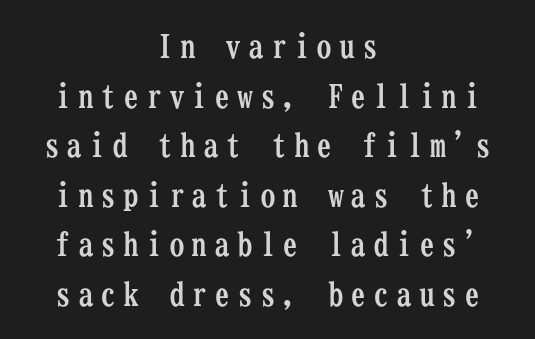
Q: Is the text bold? A: Yes.
Q: Is the text italic (slanted)? A: No, it is upright.
Q: Is the typeface a serif or a sans-serif typeface? A: Serif.
Q: Is the text underlined? A: No.
Q: How is the paragraph aligned? A: Centered.
Q: Is the spacing between letters normal or unusually wide? A: Unusually wide.
Q: Is the spacing between lines tight, normal or loose? A: Normal.
Q: Width (condensed, normal, or wide)? A: Condensed.
Q: Stroke contrast? A: Low.
Q: x-height? A: Medium.
Q: Monospaced? A: Yes.
